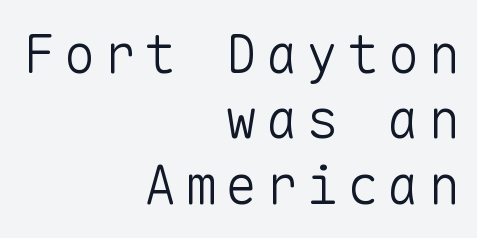
{"serif": "no", "italic": "no", "bold": "no", "weight": "light", "width": "normal", "stroke_contrast": "low", "x_height": "medium", "monospaced": "yes", "underline": "no", "align": "right", "line_spacing_ratio": 1.21, "glyph_px": 54}
